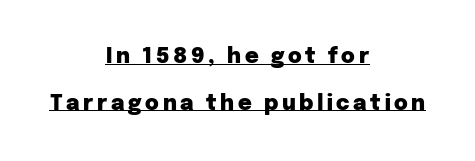
The image shows 21 px bold type, upright; set centered, loose line spacing (2.22x), underlined.
